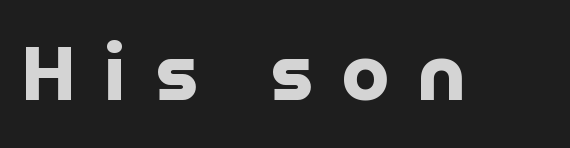
{"serif": "no", "italic": "no", "bold": "yes", "weight": "heavy", "width": "normal", "stroke_contrast": "low", "x_height": "large", "monospaced": "no", "underline": "no", "letter_spacing": "wide", "letter_spacing_em": 0.38, "glyph_px": 74}
